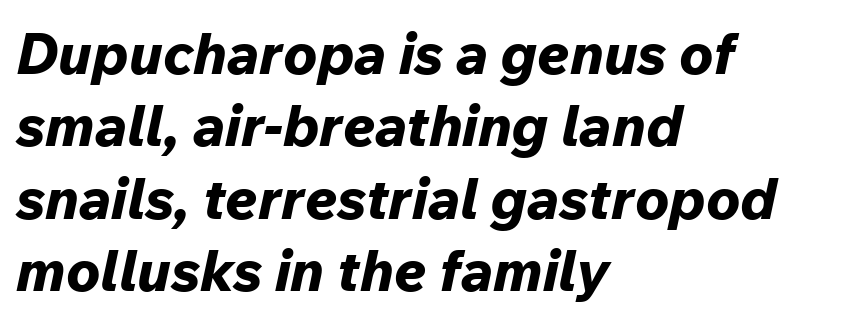
The image shows 57 px bold type, italic (leaning right); set left-aligned, normal line spacing (1.27x), normal letter spacing, not underlined; low stroke contrast and a medium x-height.
